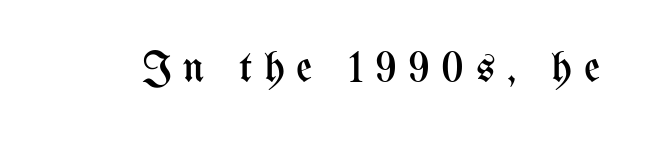
Quick note: underline off. Is this a fixed-width face? No — the glyphs have proportional, varying widths. Weight class: somewhere from thin through regular. You can tell it's not italic because the verticals are truly vertical. Compared with typical body copy, the letter spacing here is much looser.
